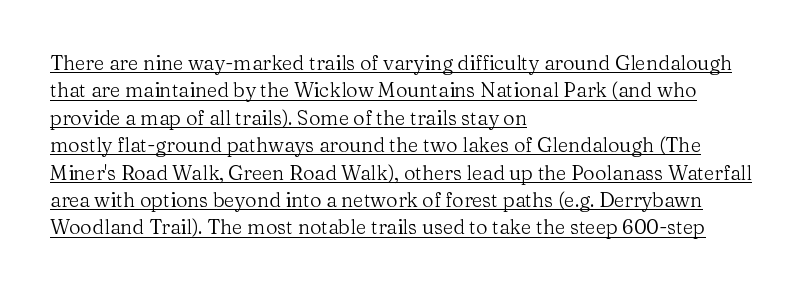
The image shows 20 px text type, upright; set left-aligned, normal line spacing (1.37x), normal letter spacing, underlined.
